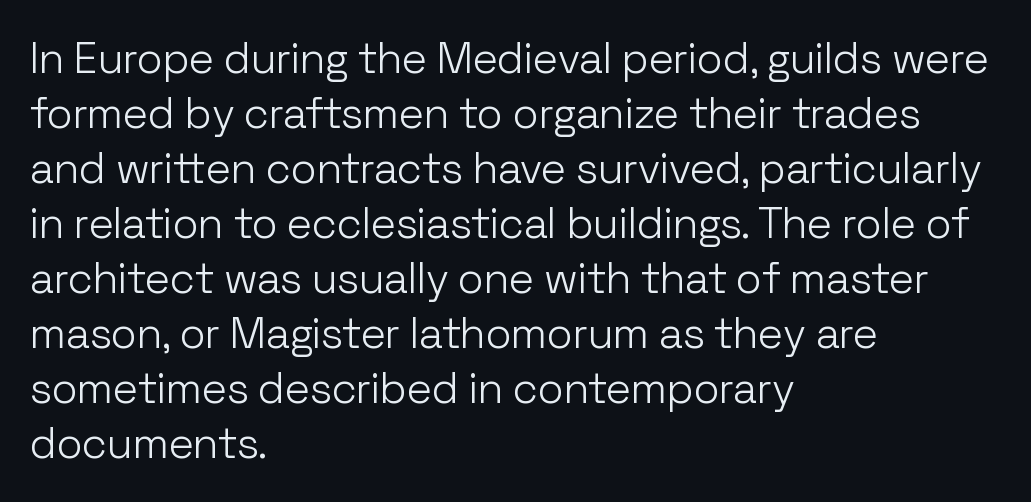
Q: Is the text bold? A: No.
Q: Is the text italic (slanted)? A: No, it is upright.
Q: Is the typeface a serif or a sans-serif typeface? A: Sans-serif.
Q: Is the text underlined? A: No.
Q: How is the paragraph aligned? A: Left-aligned.
Q: Is the spacing between letters normal or unusually wide? A: Normal.
Q: Is the spacing between lines tight, normal or loose? A: Normal.
Q: Width (condensed, normal, or wide)? A: Normal.
Q: Stroke contrast? A: Low.
Q: x-height? A: Medium.
Q: Monospaced? A: No.
